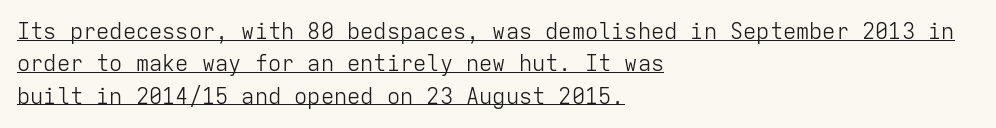
These lines were composed using upright roman letters. You can see a thin bar hugging the bottom of the glyphs. The typesetting does not lean heavy: it is not bold. Leftover space on each line is placed entirely after the last word.
